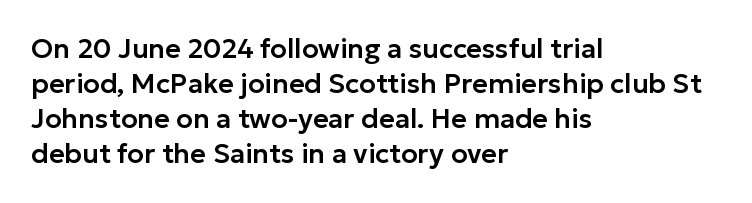
Q: Is the text italic (slanted)? A: No, it is upright.
Q: Is the text underlined? A: No.
Q: How is the paragraph aligned? A: Left-aligned.
Q: Is the spacing between letters normal or unusually wide? A: Normal.
Q: Is the spacing between lines tight, normal or loose? A: Normal.
